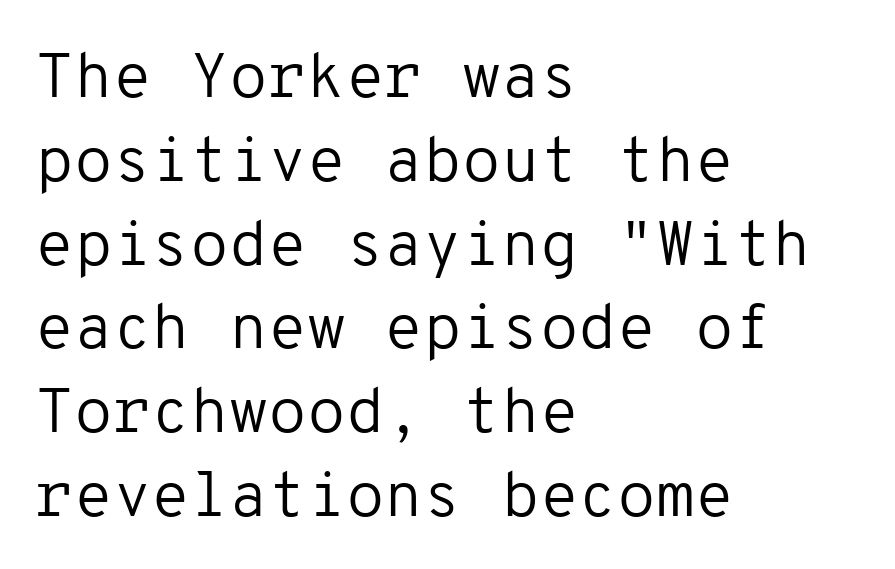
{"serif": "no", "italic": "no", "bold": "no", "weight": "regular", "width": "normal", "stroke_contrast": "low", "x_height": "medium", "monospaced": "yes", "underline": "no", "align": "left", "line_spacing": "normal", "line_spacing_ratio": 1.33, "letter_spacing": "normal", "letter_spacing_em": 0.0, "glyph_px": 63}
